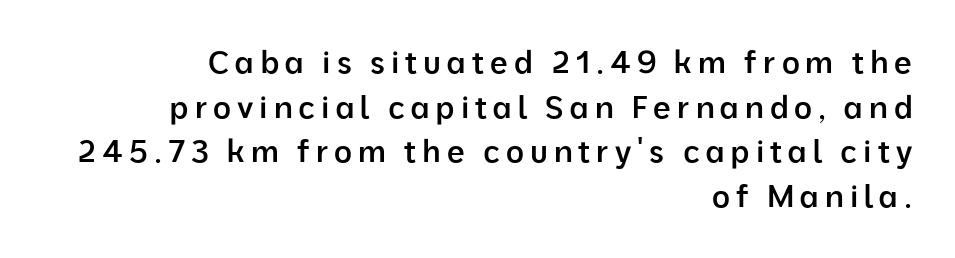
The image shows 31 px semibold sans-serif type, upright; set right-aligned, normal line spacing (1.44x), not underlined; low stroke contrast and a medium x-height.
